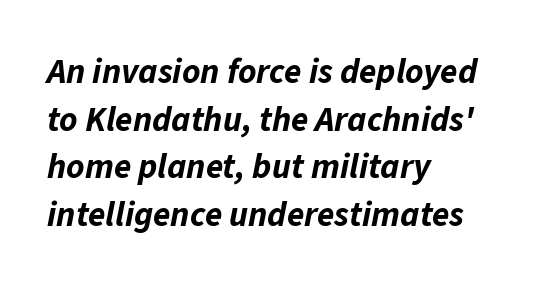
Every letter is thick-stroked: bold, no question. Horizontally, the lines are justified to the leading edge only. Each letter keeps its own natural width here, so spacing adapts to shape. The line-height multiplier appears to be the usual default. The rendering keeps characters at their native spacing.
